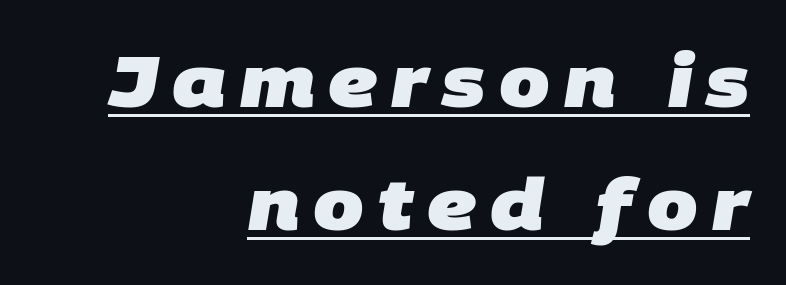
The image shows 72 px heavy sans-serif type; set right-aligned, line spacing 1.71x, underlined; low stroke contrast and a large x-height.
